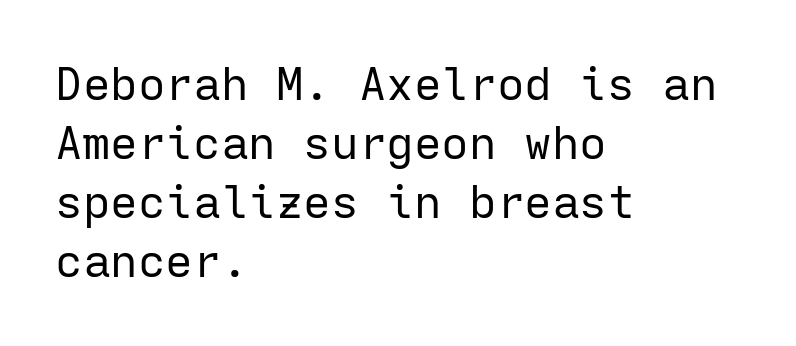
{"serif": "no", "italic": "no", "bold": "no", "weight": "regular", "width": "normal", "stroke_contrast": "low", "x_height": "medium", "monospaced": "yes", "underline": "no", "align": "left", "line_spacing": "normal", "line_spacing_ratio": 1.28, "letter_spacing": "normal", "letter_spacing_em": 0.0, "glyph_px": 46}
